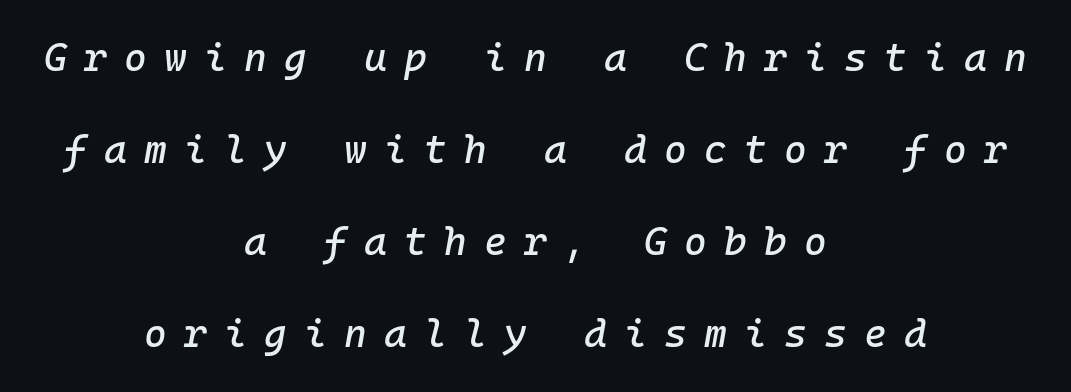
The image shows 39 px text type, italic (leaning right), monospaced; set centered, loose line spacing (2.36x), unusually wide letter spacing (+0.44 em), not underlined; low stroke contrast and a medium x-height.
